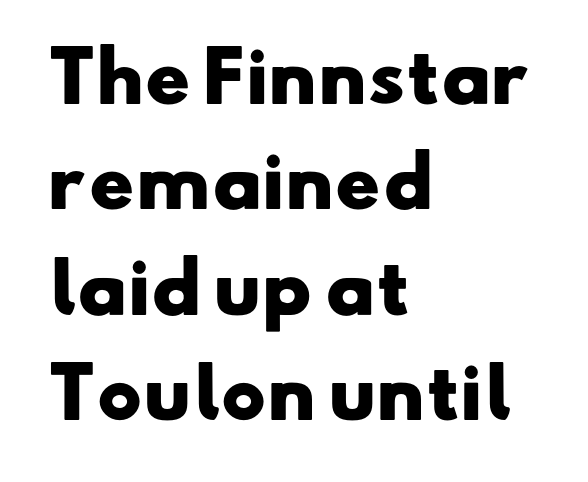
{"serif": "no", "bold": "yes", "weight": "heavy", "width": "wide", "stroke_contrast": "low", "x_height": "small", "monospaced": "no", "underline": "no", "align": "left", "line_spacing": "normal", "line_spacing_ratio": 1.55, "letter_spacing": "normal", "letter_spacing_em": 0.0, "glyph_px": 68}
